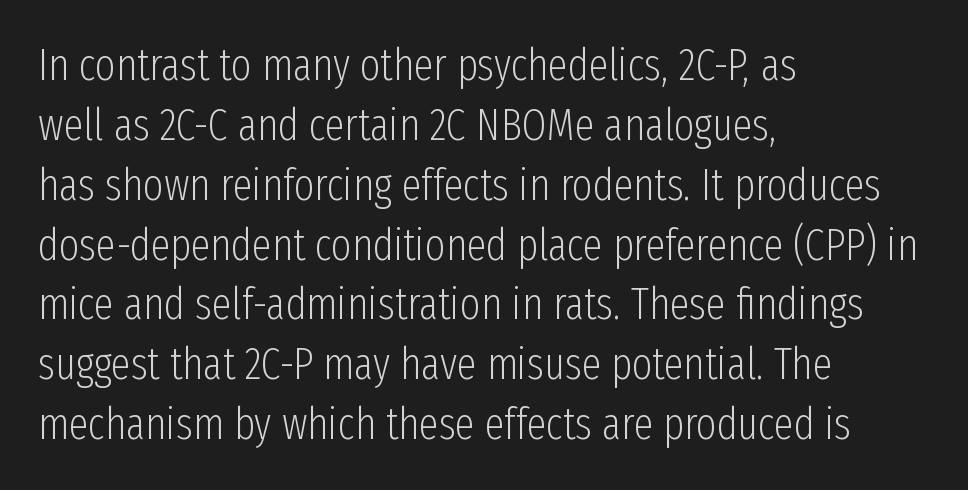
The image shows 44 px light, condensed sans-serif type, upright; set left-aligned, normal line spacing (1.36x), normal letter spacing, not underlined; low stroke contrast and a medium x-height.
